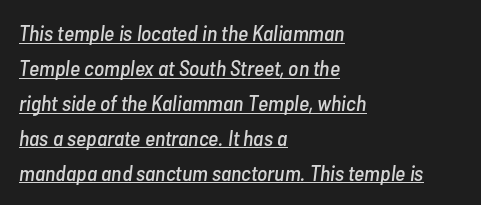
Q: Is the text italic (slanted)? A: Yes, it leans right by about 7 degrees.
Q: Is the text underlined? A: Yes.
Q: How is the paragraph aligned? A: Left-aligned.
Q: Is the spacing between letters normal or unusually wide? A: Normal.
Q: Is the spacing between lines tight, normal or loose? A: Normal.
